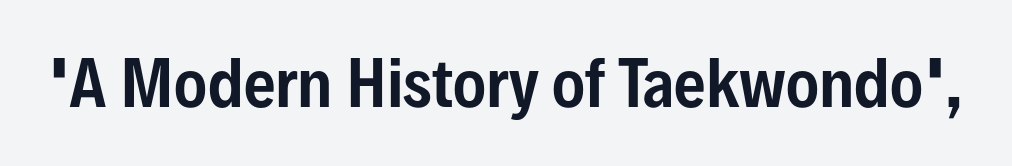
{"serif": "no", "italic": "no", "width": "condensed", "stroke_contrast": "low", "x_height": "medium", "monospaced": "no", "underline": "no", "letter_spacing": "normal", "letter_spacing_em": 0.0, "glyph_px": 62}
